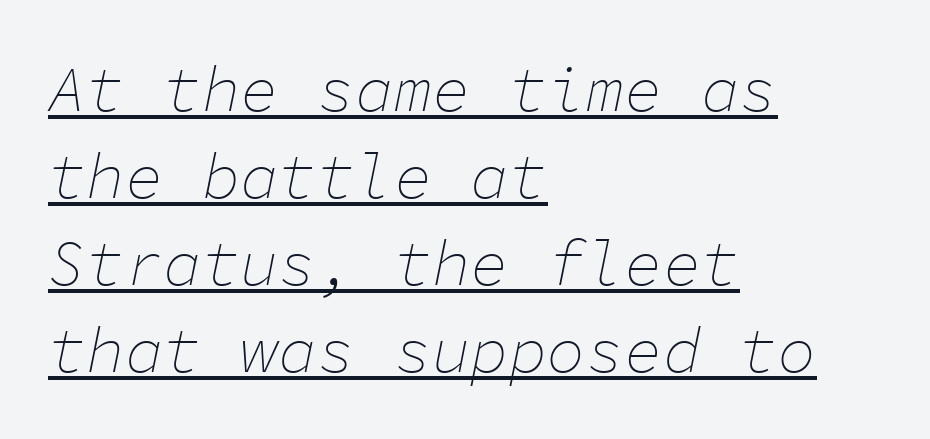
Q: Is the text bold? A: No.
Q: Is the text italic (slanted)? A: Yes, it leans right by about 11 degrees.
Q: Is the text underlined? A: Yes.
Q: How is the paragraph aligned? A: Left-aligned.
Q: Is the spacing between letters normal or unusually wide? A: Normal.
Q: Is the spacing between lines tight, normal or loose? A: Normal.
Q: Width (condensed, normal, or wide)? A: Normal.
Q: Stroke contrast? A: Low.
Q: x-height? A: Medium.
Q: Monospaced? A: Yes.
